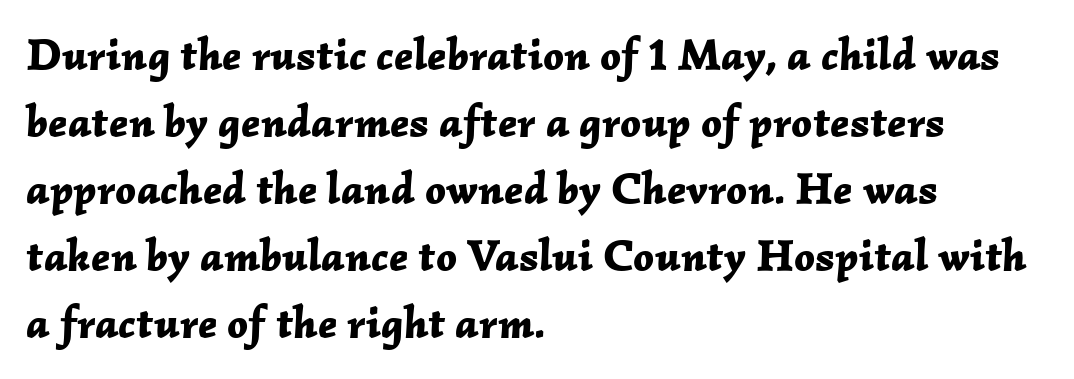
The glyphs have the mass of a bold cut. The compositor pushed each line to the left boundary. Vertically, the passage feels balanced, rows spaced as you'd expect. Glance below the letters and you will spot only blank space.
